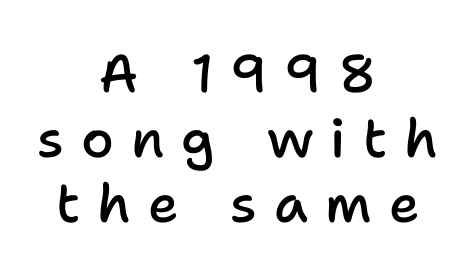
Q: Is the text bold? A: Semi-bold.
Q: Is the text italic (slanted)? A: No, it is upright.
Q: Is the typeface a serif or a sans-serif typeface? A: Sans-serif.
Q: Is the text underlined? A: No.
Q: How is the paragraph aligned? A: Centered.
Q: Is the spacing between letters normal or unusually wide? A: Unusually wide.
Q: Width (condensed, normal, or wide)? A: Normal.
Q: Stroke contrast? A: Low.
Q: x-height? A: Medium.
Q: Monospaced? A: No.
